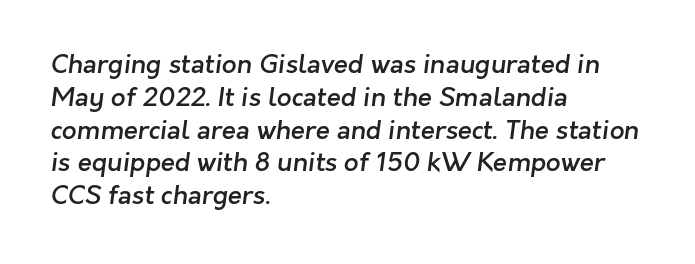
The image shows 26 px text type; set left-aligned, normal line spacing (1.26x), normal letter spacing, not underlined.
